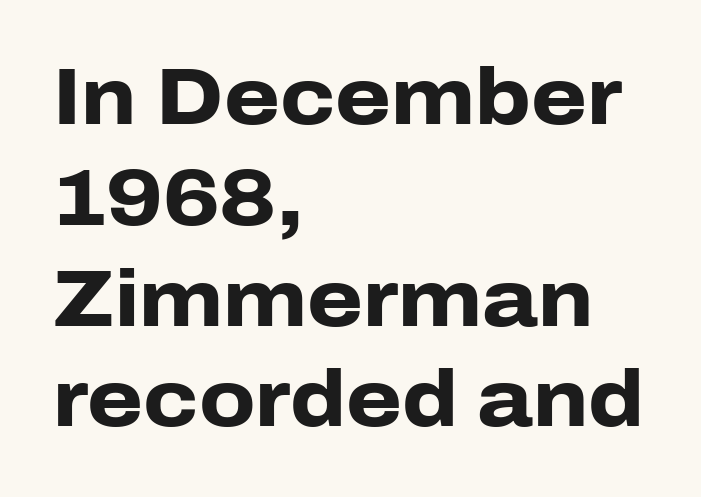
The image shows 80 px heavy sans-serif type, upright; set left-aligned, normal line spacing (1.26x), normal letter spacing, not underlined; low stroke contrast and a medium x-height.
